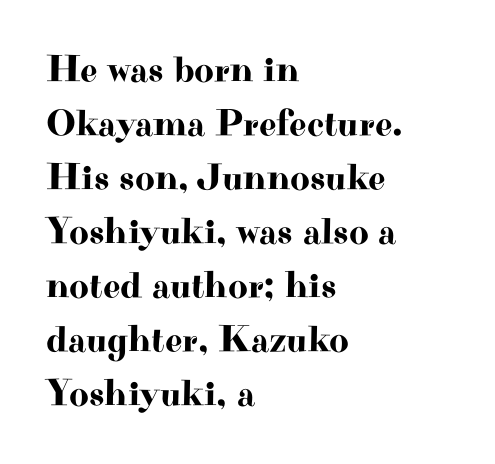
Spacing verdict: proportional, widths tailored to each character. Characters follow at the spacing the type designer built in. Honestly, there is no underline to notice here at all. This block has exactly the height ordinary leading produces. Regarding serifs, this sample has them.
